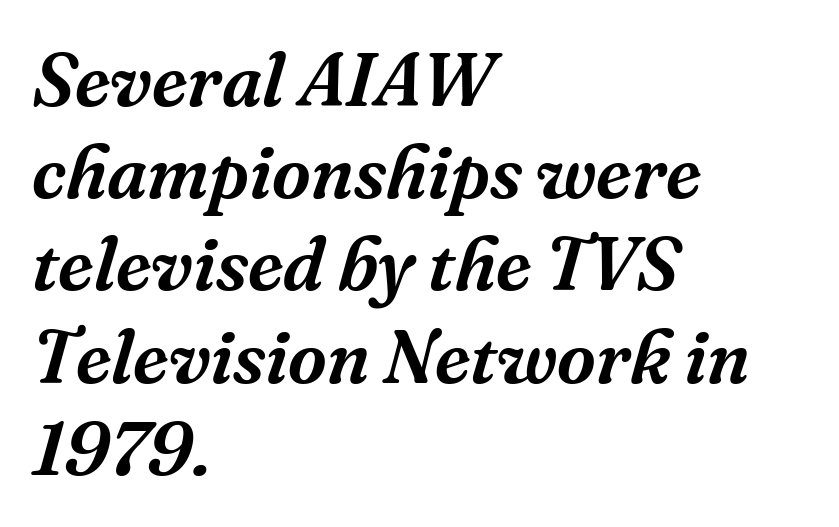
The image shows 75 px serif type, italic (leaning right); set left-aligned, line spacing 1.23x, normal letter spacing, not underlined; medium stroke contrast and a medium x-height.
